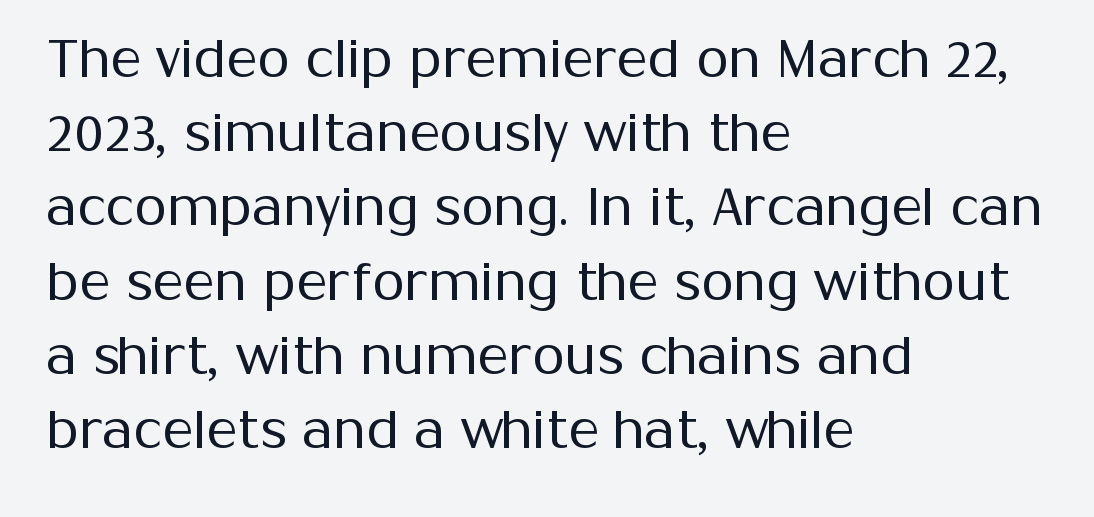
{"serif": "no", "italic": "no", "bold": "no", "weight": "regular", "width": "normal", "stroke_contrast": "medium", "x_height": "medium", "monospaced": "no", "underline": "no", "align": "left", "line_spacing": "normal", "line_spacing_ratio": 1.4, "letter_spacing": "normal", "letter_spacing_em": 0.0, "glyph_px": 53}
